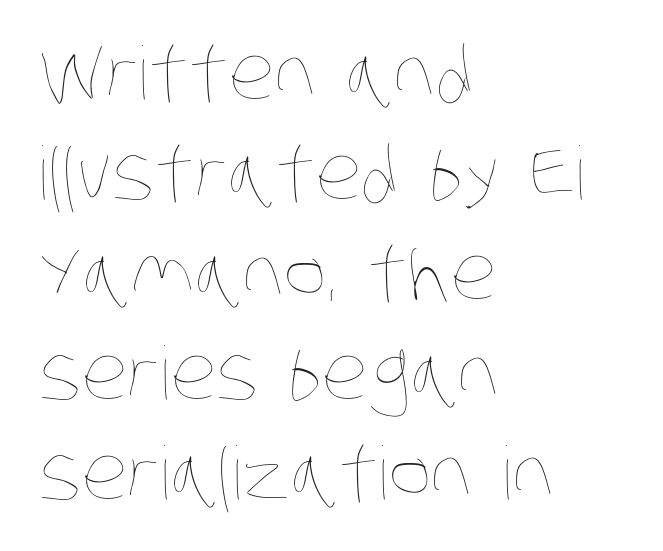
The image shows 73 px thin, condensed type; set left-aligned, normal line spacing (1.37x), normal letter spacing, not underlined; low stroke contrast and a large x-height.
